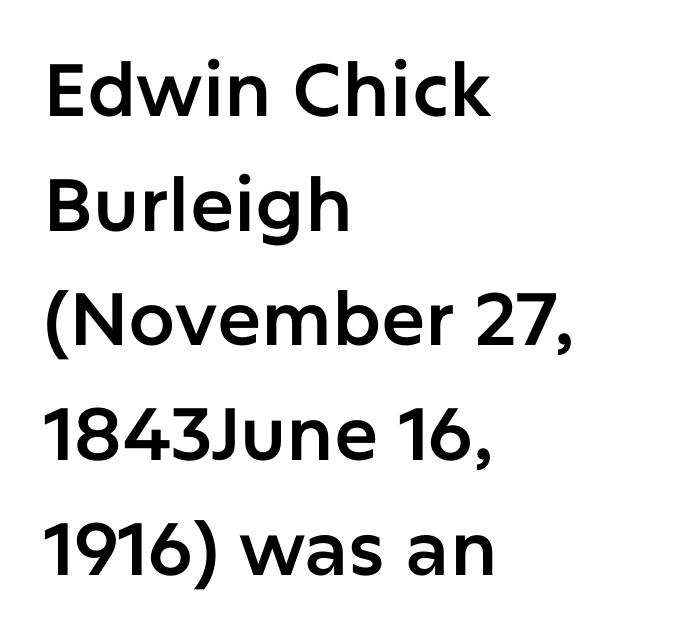
Q: Is the text italic (slanted)? A: No, it is upright.
Q: Is the typeface a serif or a sans-serif typeface? A: Sans-serif.
Q: Is the text underlined? A: No.
Q: How is the paragraph aligned? A: Left-aligned.
Q: Is the spacing between letters normal or unusually wide? A: Normal.
Q: Is the spacing between lines tight, normal or loose? A: Normal.
Q: Width (condensed, normal, or wide)? A: Normal.
Q: Stroke contrast? A: Low.
Q: x-height? A: Medium.
Q: Monospaced? A: No.
